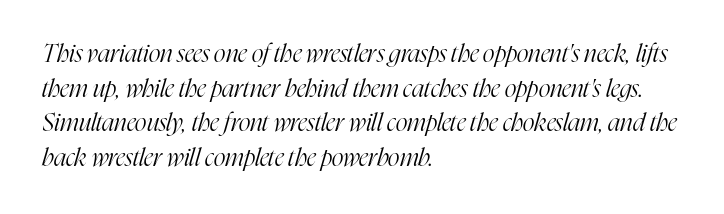
The image shows 25 px text type, italic (leaning right); set left-aligned, normal line spacing (1.39x), normal letter spacing, not underlined.
